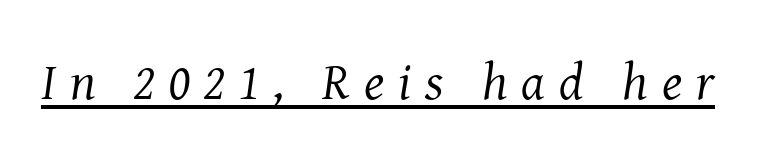
{"serif": "yes", "italic": "yes", "lean": "right", "slant_degrees": 8, "bold": "no", "weight": "regular", "width": "normal", "stroke_contrast": "medium", "x_height": "medium", "monospaced": "no", "underline": "yes", "letter_spacing": "wide", "letter_spacing_em": 0.27, "glyph_px": 52}
